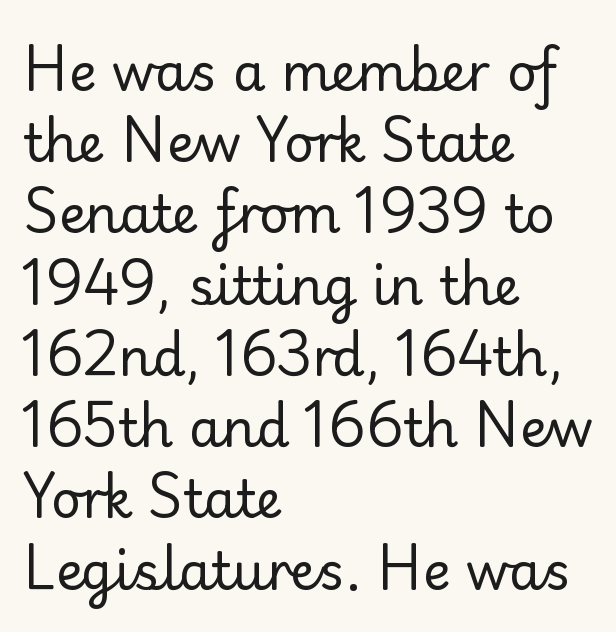
Q: Is the text bold? A: No.
Q: Is the text italic (slanted)? A: No, it is upright.
Q: Is the typeface a serif or a sans-serif typeface? A: Sans-serif.
Q: Is the text underlined? A: No.
Q: How is the paragraph aligned? A: Left-aligned.
Q: Is the spacing between letters normal or unusually wide? A: Normal.
Q: Is the spacing between lines tight, normal or loose? A: Normal.
Q: Width (condensed, normal, or wide)? A: Normal.
Q: Stroke contrast? A: Low.
Q: x-height? A: Small.
Q: Monospaced? A: No.
